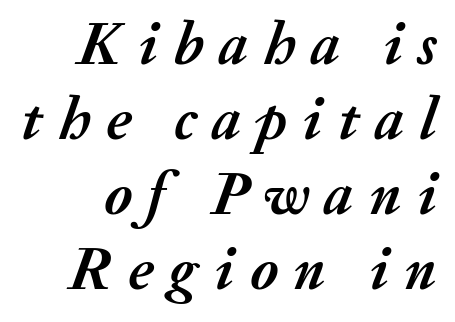
The image shows 60 px semibold type, italic (leaning right); set normal line spacing (1.25x), unusually wide letter spacing (+0.26 em), not underlined; medium stroke contrast and a medium x-height.
